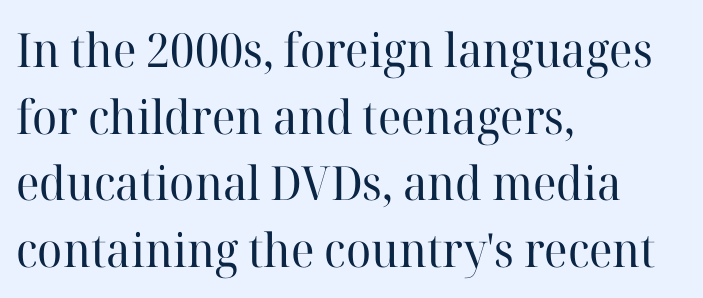
Short and long lines alike share a common starting point at left. Spacing between characters is what you'd get straight out of the box. Note the varied advance widths — an 'i' is clearly narrower than an 'm'. Examine the stroke ends and you'll spot serifs. If you drew a line through each stem, it would be perfectly vertical. The weight would be labelled regular, book, light, or lighter still.
